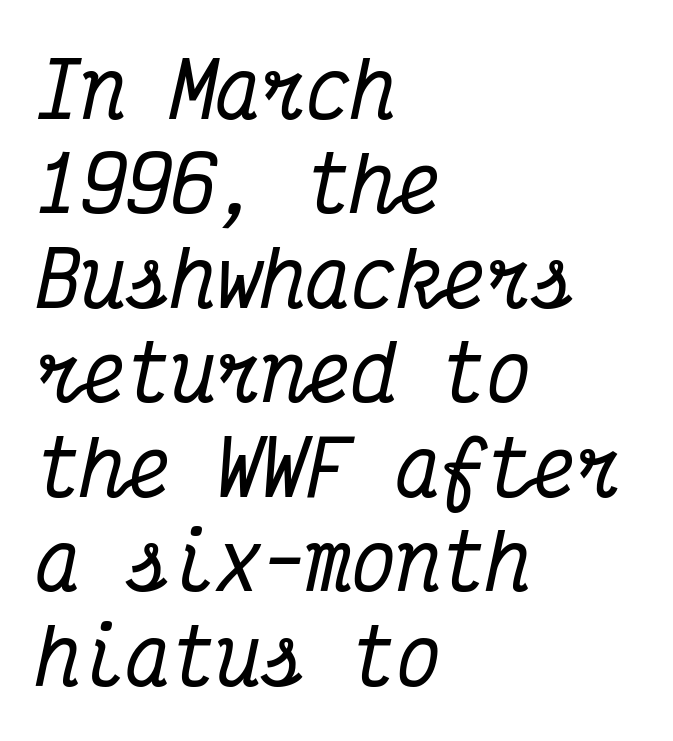
Which margin do the lines hug? The left one — the right edge is uneven. This sample uses an oblique cut, with every glyph tilted off the vertical. The tracking reads as untouched default to a designer's eye. Little horizontal feet cap the strokes, marking this as serif type.
